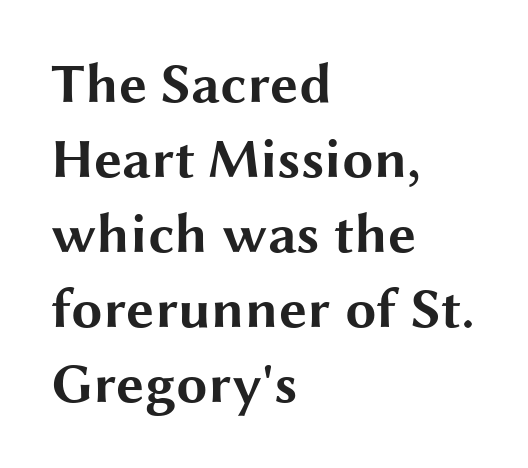
Q: Is the text bold? A: Yes.
Q: Is the text italic (slanted)? A: No, it is upright.
Q: Is the typeface a serif or a sans-serif typeface? A: Sans-serif.
Q: Is the text underlined? A: No.
Q: How is the paragraph aligned? A: Left-aligned.
Q: Is the spacing between letters normal or unusually wide? A: Normal.
Q: Is the spacing between lines tight, normal or loose? A: Normal.
Q: Width (condensed, normal, or wide)? A: Wide.
Q: Stroke contrast? A: Medium.
Q: x-height? A: Medium.
Q: Monospaced? A: No.
